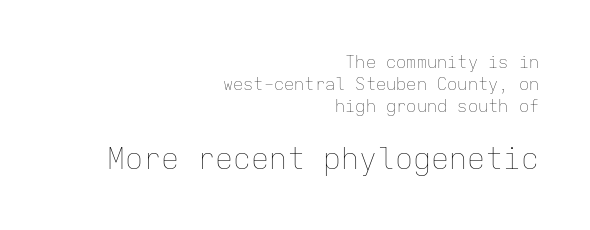
Do the characters align in a grid? Yes, the font is monospaced. Glance below the letters and you will spot only blank space. The second block has been scaled up relative to the first. The vertical gap from one line to the next is medium. The font is comparable to plain body text, perhaps lighter.
